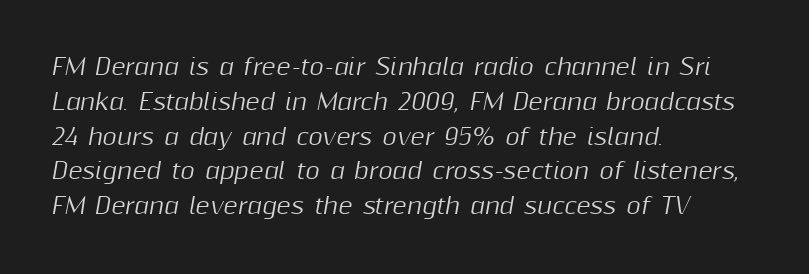
{"italic": "yes", "lean": "right", "slant_degrees": 10, "underline": "no", "align": "left", "line_spacing": "normal", "line_spacing_ratio": 1.58, "letter_spacing": "normal", "letter_spacing_em": 0.0, "glyph_px": 22}
